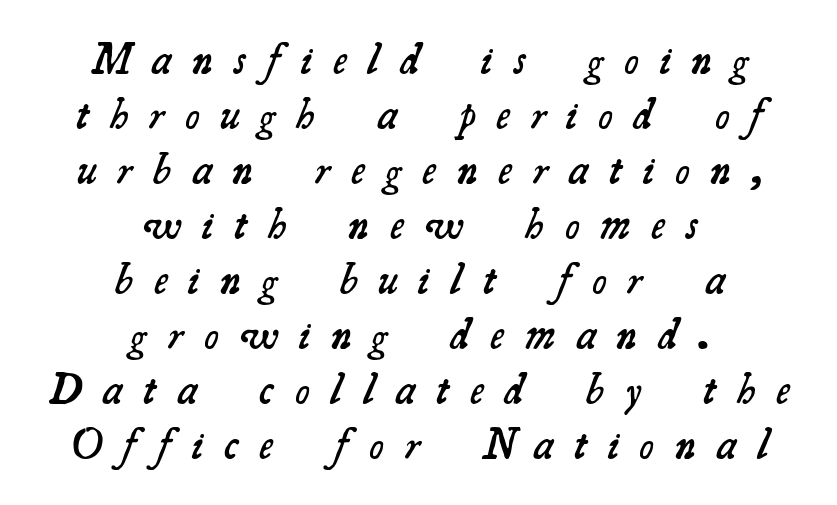
Q: Is the text bold? A: Semi-bold.
Q: Is the typeface a serif or a sans-serif typeface? A: Serif.
Q: Is the text underlined? A: No.
Q: How is the paragraph aligned? A: Centered.
Q: Is the spacing between letters normal or unusually wide? A: Unusually wide.
Q: Is the spacing between lines tight, normal or loose? A: Normal.
Q: Width (condensed, normal, or wide)? A: Normal.
Q: Stroke contrast? A: Medium.
Q: x-height? A: Small.
Q: Monospaced? A: No.
